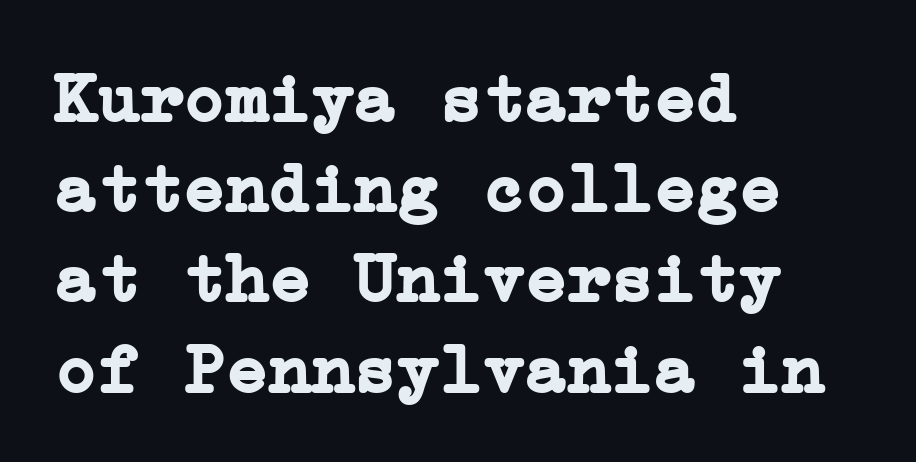
{"serif": "yes", "italic": "no", "bold": "yes", "weight": "semibold", "width": "normal", "stroke_contrast": "low", "x_height": "medium", "underline": "no", "align": "left", "line_spacing": "normal", "line_spacing_ratio": 1.27, "letter_spacing": "normal", "letter_spacing_em": 0.0, "glyph_px": 71}
